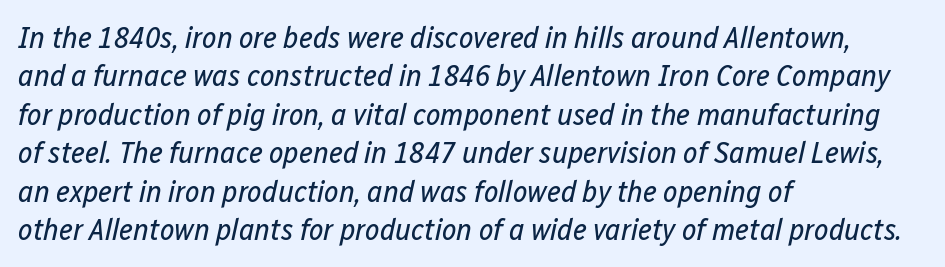
Vertical stems look standard width or narrower in stroke. The glyphs are unaccompanied by any horizontal stroke below them. Is the type slanted? Yes — the strokes lean at a clear angle. There is no visible air inserted between adjacent glyphs. Think of a printed novel: that variable character pitch is what you see here. Line starts are locked; line ends wander.
